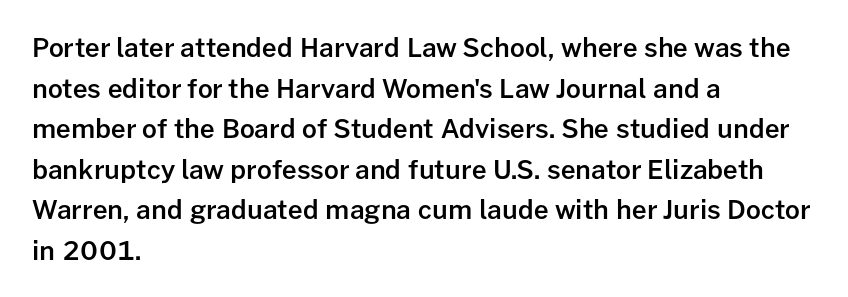
Q: Is the text bold? A: Semi-bold.
Q: Is the text italic (slanted)? A: No, it is upright.
Q: Is the text underlined? A: No.
Q: How is the paragraph aligned? A: Left-aligned.
Q: Is the spacing between letters normal or unusually wide? A: Normal.
Q: Is the spacing between lines tight, normal or loose? A: Normal.
